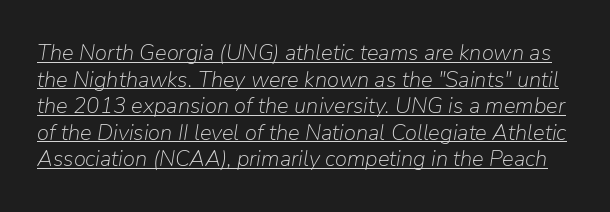
The image shows 22 px text type, italic (leaning right); set line spacing 1.21x, normal letter spacing, underlined.
